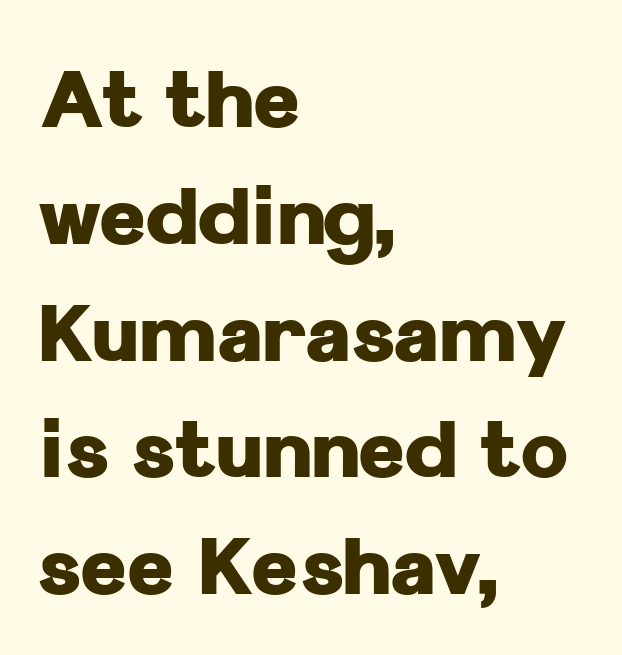
The image shows 80 px heavy sans-serif type, upright; set left-aligned, normal line spacing (1.46x), normal letter spacing, not underlined; low stroke contrast and a medium x-height.
